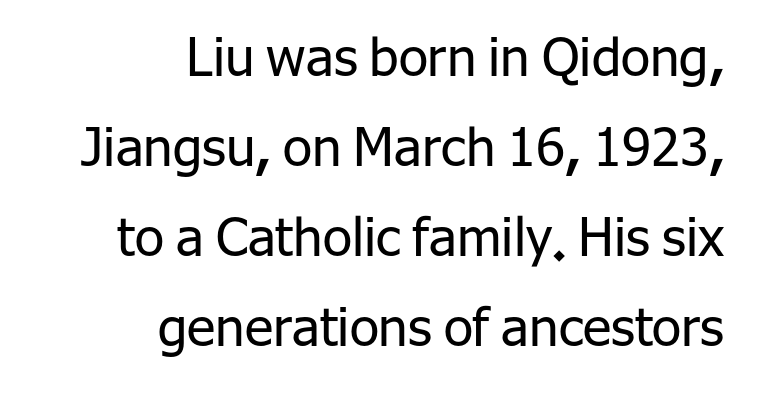
Q: Is the text bold? A: No.
Q: Is the text italic (slanted)? A: No, it is upright.
Q: Is the typeface a serif or a sans-serif typeface? A: Sans-serif.
Q: Is the text underlined? A: No.
Q: How is the paragraph aligned? A: Right-aligned.
Q: Is the spacing between letters normal or unusually wide? A: Normal.
Q: Is the spacing between lines tight, normal or loose? A: Normal.
Q: Width (condensed, normal, or wide)? A: Normal.
Q: Stroke contrast? A: Low.
Q: x-height? A: Medium.
Q: Monospaced? A: No.
